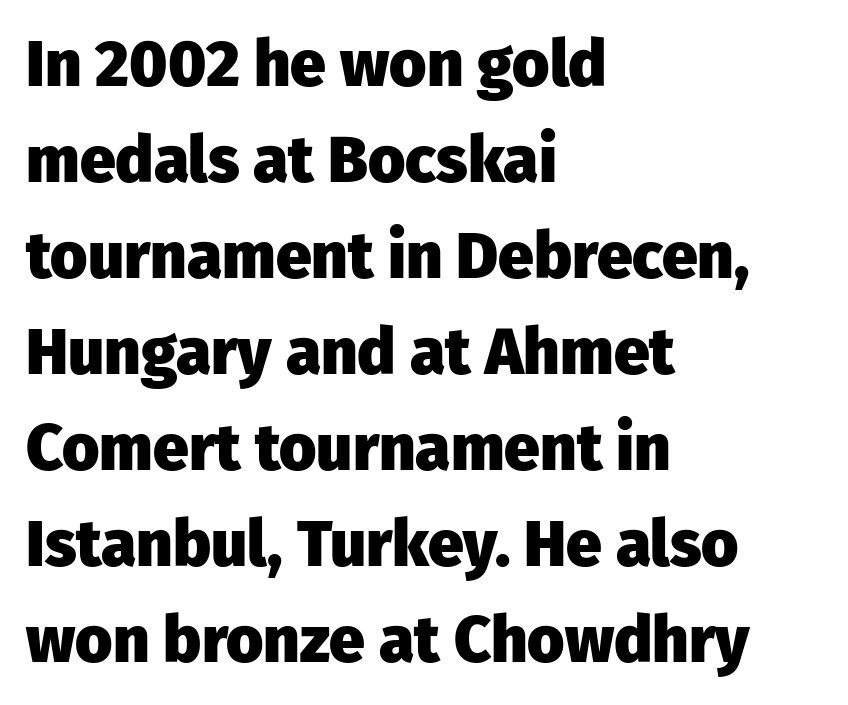
{"serif": "no", "italic": "no", "bold": "yes", "weight": "heavy", "width": "normal", "stroke_contrast": "low", "x_height": "medium", "monospaced": "no", "underline": "no", "align": "left", "line_spacing": "normal", "line_spacing_ratio": 1.5, "letter_spacing": "normal", "letter_spacing_em": 0.0, "glyph_px": 64}
